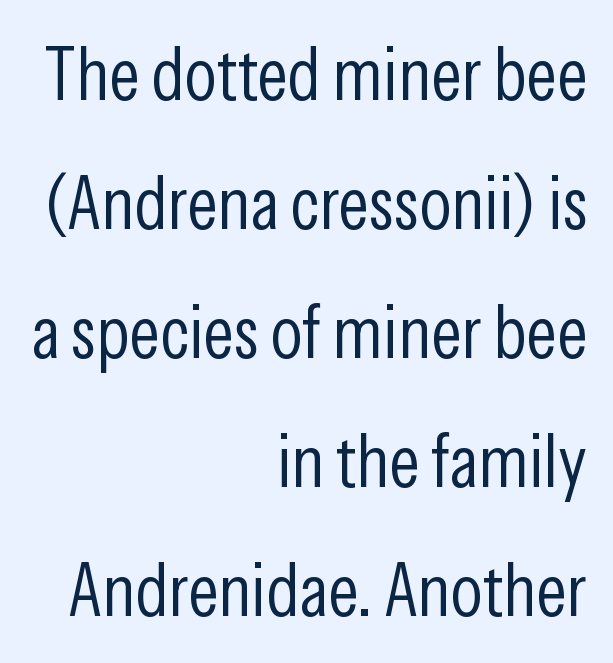
The face used here is rendered with its standard letterfit. Layout note: lines flush right. Is this a heavy cut? Hardly; it is regular or lighter. In terms of letterform style, serifs are entirely absent. The axis of the letterforms is exactly vertical. Underlining? Definitely not there.
